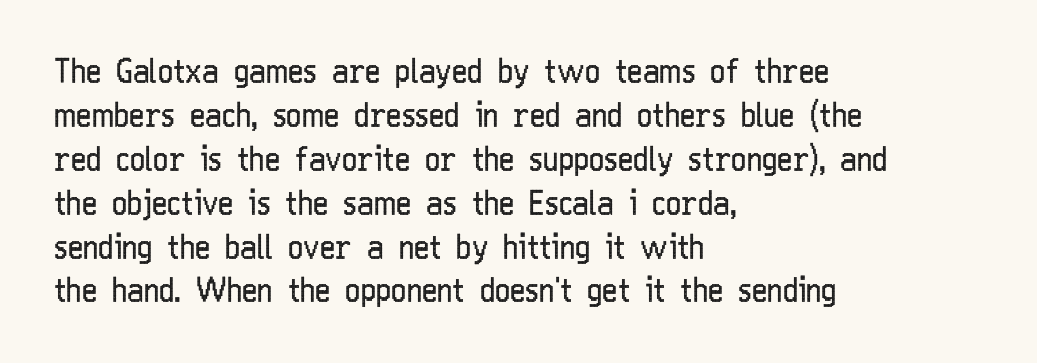
Q: Is the text bold? A: No.
Q: Is the text italic (slanted)? A: No, it is upright.
Q: Is the typeface a serif or a sans-serif typeface? A: Sans-serif.
Q: Is the text underlined? A: No.
Q: How is the paragraph aligned? A: Left-aligned.
Q: Is the spacing between letters normal or unusually wide? A: Normal.
Q: Is the spacing between lines tight, normal or loose? A: Normal.
Q: Width (condensed, normal, or wide)? A: Condensed.
Q: Stroke contrast? A: Low.
Q: x-height? A: Medium.
Q: Monospaced? A: No.
